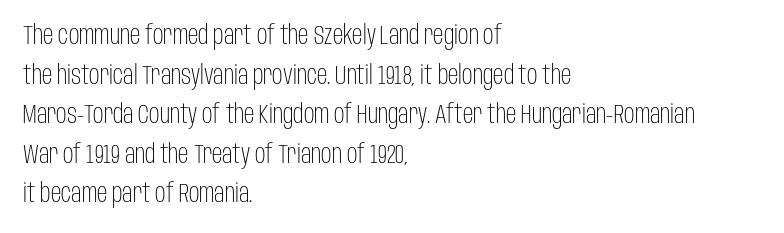
The image shows 26 px text type, upright; set left-aligned, normal line spacing (1.52x), normal letter spacing, not underlined.
